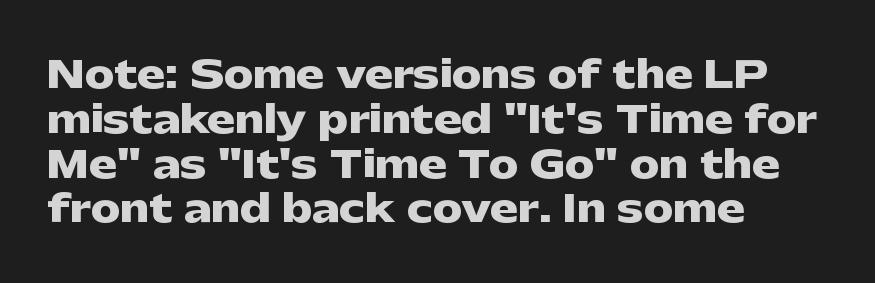
Q: Is the text bold? A: Yes.
Q: Is the text italic (slanted)? A: No, it is upright.
Q: Is the typeface a serif or a sans-serif typeface? A: Sans-serif.
Q: Is the text underlined? A: No.
Q: How is the paragraph aligned? A: Left-aligned.
Q: Is the spacing between letters normal or unusually wide? A: Normal.
Q: Width (condensed, normal, or wide)? A: Wide.
Q: Stroke contrast? A: Low.
Q: x-height? A: Medium.
Q: Monospaced? A: No.
